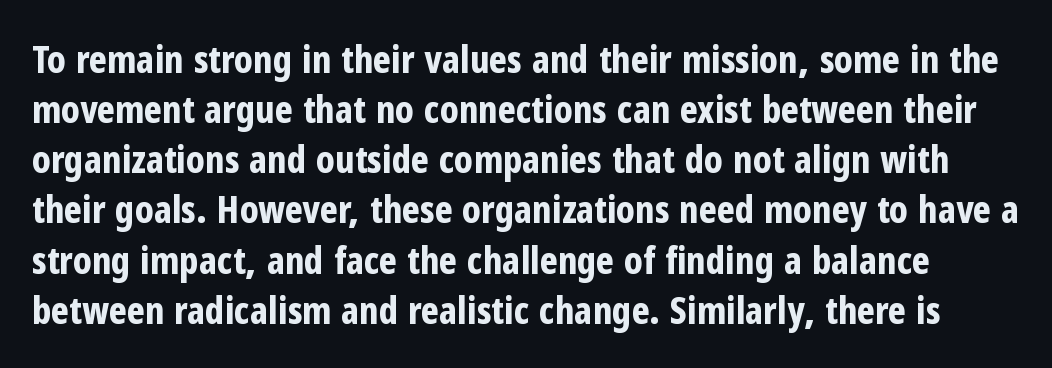
The typography opts for an upright posture over an oblique one. The lines sit at an ordinary, default distance from one another. This sample has the flowing, uneven cadence of proportional lettering. Typographically, this falls in the sans-serif category. Clear beneath every line of the passage. Words appear dense and cohesive because spacing is normal.
